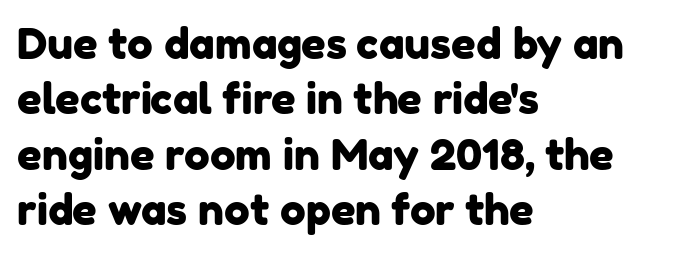
If you drew a ruler down the left edge, every line would touch it. Each letter's strokes conclude bluntly, with no projecting serifs. The horizontal fit of the characters is conventional and even. Regular leading.
